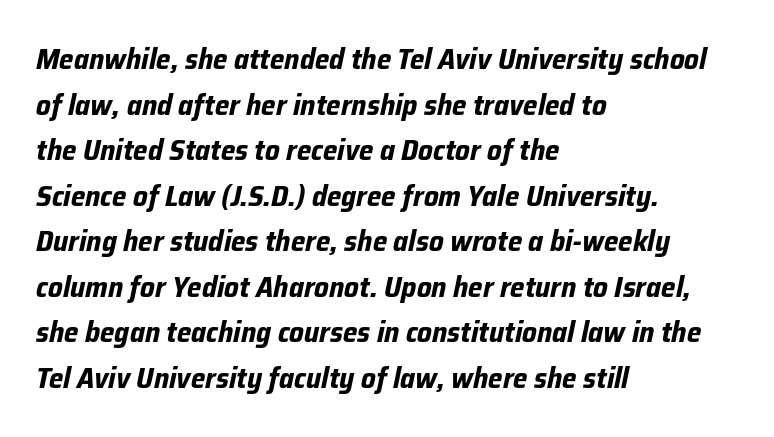
Varying glyph widths throughout — classic text-font behaviour. Short note: letters normally spaced. Line spacing here is normal. The space directly below the letters is spotless. The text carries the slant typical of an italic or oblique font.
